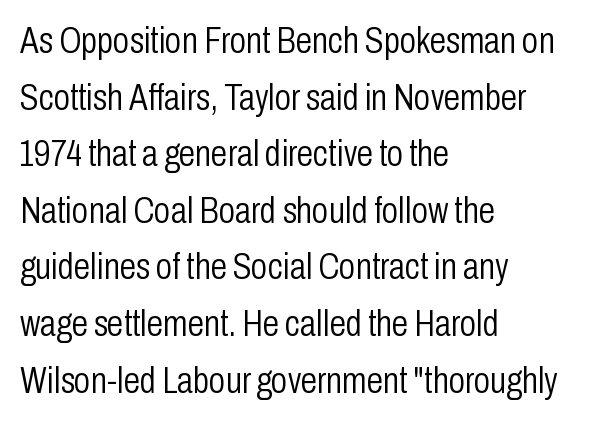
Q: Is the text bold? A: No.
Q: Is the text italic (slanted)? A: No, it is upright.
Q: Is the typeface a serif or a sans-serif typeface? A: Sans-serif.
Q: Is the text underlined? A: No.
Q: How is the paragraph aligned? A: Left-aligned.
Q: Is the spacing between letters normal or unusually wide? A: Normal.
Q: Is the spacing between lines tight, normal or loose? A: Normal.
Q: Width (condensed, normal, or wide)? A: Condensed.
Q: Stroke contrast? A: Low.
Q: x-height? A: Medium.
Q: Monospaced? A: No.
